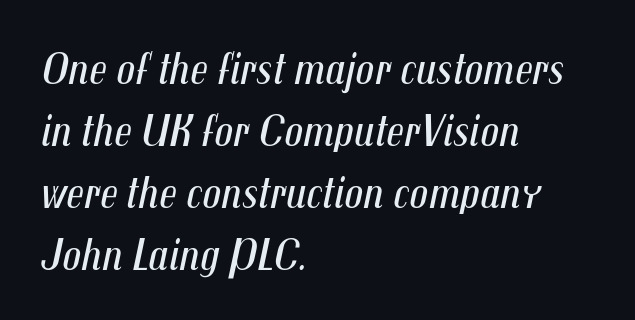
{"italic": "yes", "lean": "right", "slant_degrees": 12, "bold": "no", "weight": "regular", "width": "condensed", "stroke_contrast": "medium", "x_height": "medium", "monospaced": "no", "underline": "no", "align": "left", "line_spacing": "normal", "line_spacing_ratio": 1.35, "letter_spacing": "normal", "letter_spacing_em": 0.0, "glyph_px": 46}
